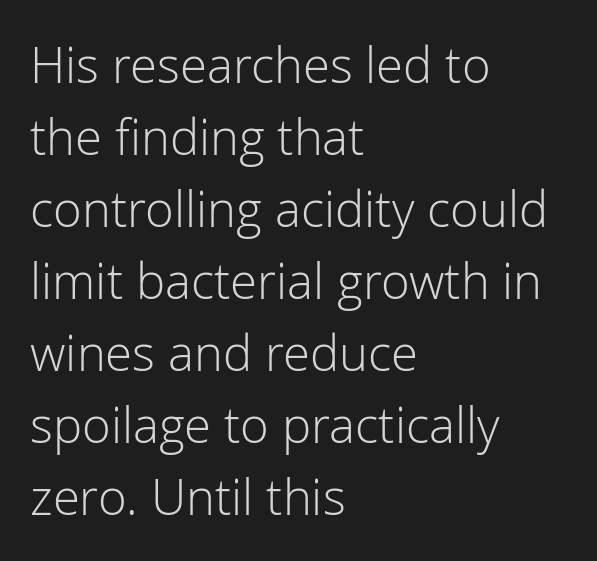
Stems here are at most as thick as an everyday book face. The face used here is proportionally spaced, like ordinary book or web type. Characters follow at the spacing the type designer built in. Alignment: flush left. Descender tails drop into unmarked territory. Unlike a traditional serif, this face leaves its strokes unadorned.
